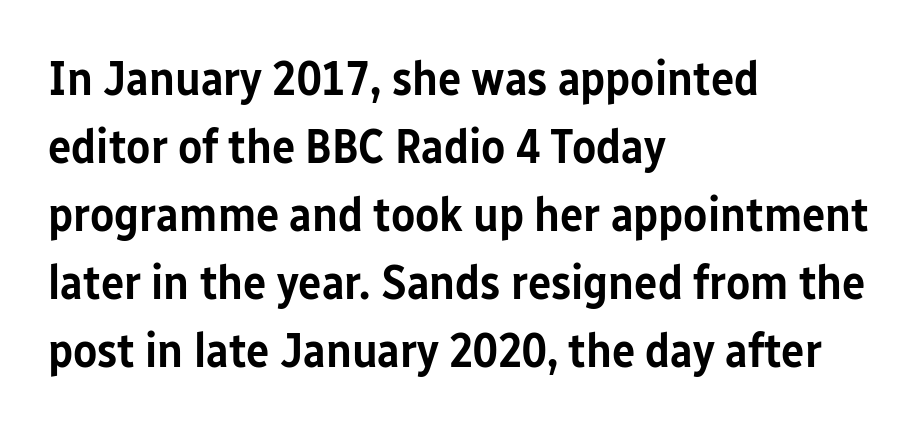
Q: Is the text bold? A: Semi-bold.
Q: Is the text italic (slanted)? A: No, it is upright.
Q: Is the typeface a serif or a sans-serif typeface? A: Sans-serif.
Q: Is the text underlined? A: No.
Q: How is the paragraph aligned? A: Left-aligned.
Q: Is the spacing between letters normal or unusually wide? A: Normal.
Q: Is the spacing between lines tight, normal or loose? A: Normal.
Q: Width (condensed, normal, or wide)? A: Condensed.
Q: Stroke contrast? A: Low.
Q: x-height? A: Medium.
Q: Monospaced? A: No.
